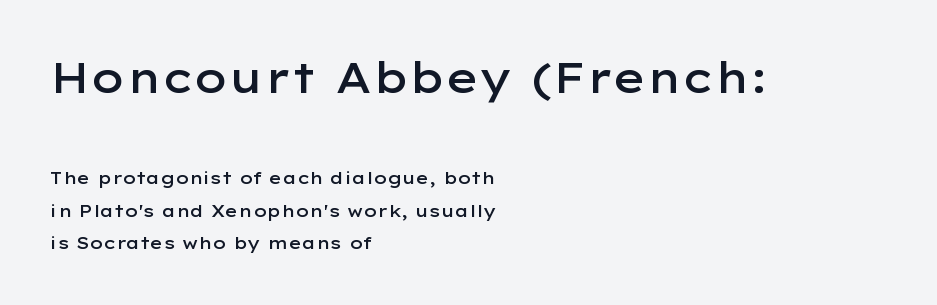
Q: Is the text bold? A: Semi-bold.
Q: Is the text italic (slanted)? A: No, it is upright.
Q: Is the typeface a serif or a sans-serif typeface? A: Sans-serif.
Q: Is the text underlined? A: No.
Q: How is the paragraph aligned? A: Left-aligned.
Q: Is the spacing between letters normal or unusually wide? A: Normal.
Q: Is the spacing between lines tight, normal or loose? A: Loose.
Q: Which block of text is set in a larger size, the first (top) or the second (bottom)? A: The first (top) one.
Q: Width (condensed, normal, or wide)? A: Wide.
Q: Stroke contrast? A: Low.
Q: x-height? A: Medium.
Q: Monospaced? A: No.
